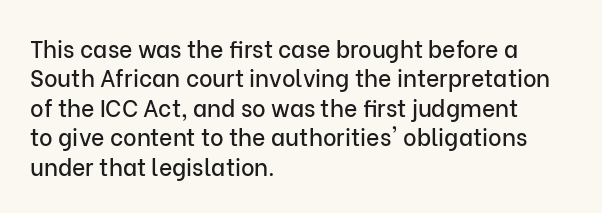
The image shows 23 px text type, upright; set left-aligned, normal line spacing (1.28x), normal letter spacing, not underlined.
